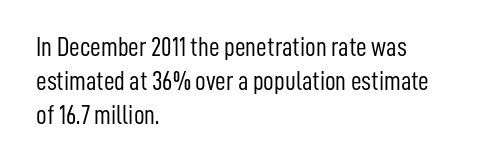
The image shows 26 px text type, upright; set left-aligned, normal line spacing (1.3x), normal letter spacing, not underlined.
